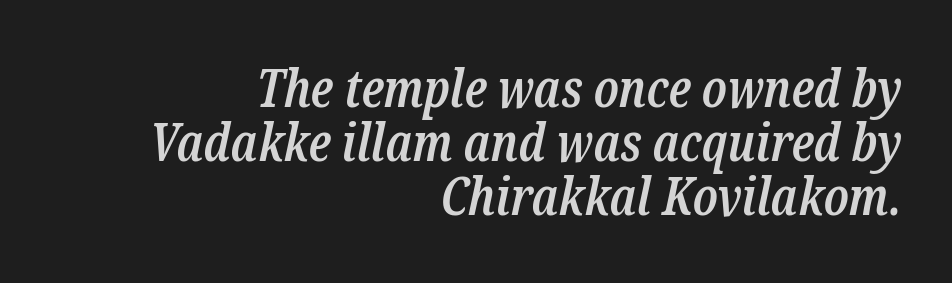
On the weight axis this lands at semibold, roughly 600. This rendering features lettering with no underline. There's an unmistakable incline to the writing here. Leading: reduced. The text was rendered using a seriffed face with decorative stroke endings.
